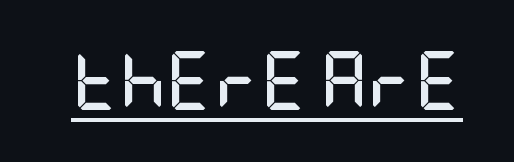
{"serif": "no", "italic": "no", "bold": "yes", "weight": "semibold", "width": "condensed", "stroke_contrast": "low", "x_height": "large", "underline": "yes", "letter_spacing": "normal", "letter_spacing_em": 0.0, "glyph_px": 58}
